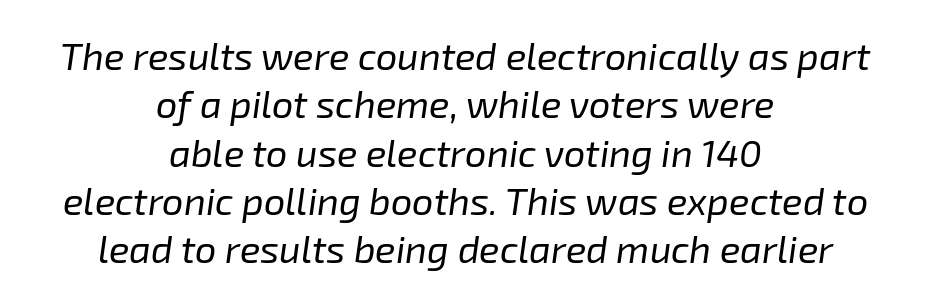
The image shows 38 px regular-weight type, italic (leaning right); set centered, normal line spacing (1.27x), normal letter spacing, not underlined; low stroke contrast and a medium x-height.
